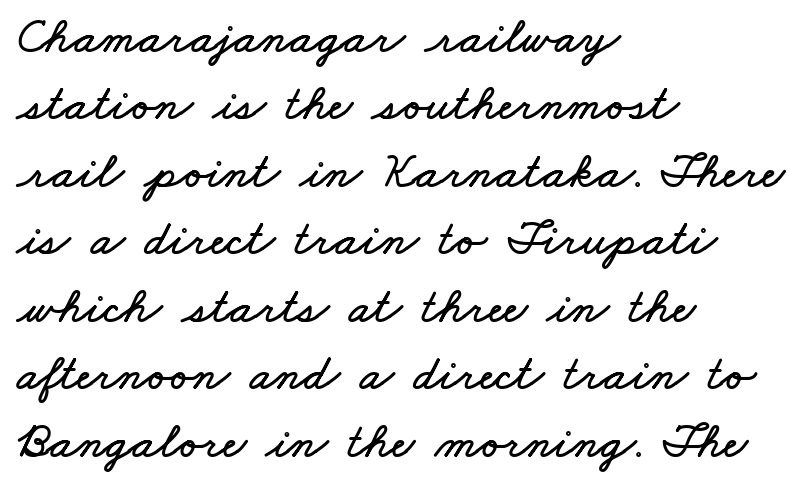
The type is set solid horizontally, with unmodified tracking. Descenders hang freely into open space. Here the designer chose a conventional face with non-uniform glyph widths. Line starts are locked; line ends wander.
